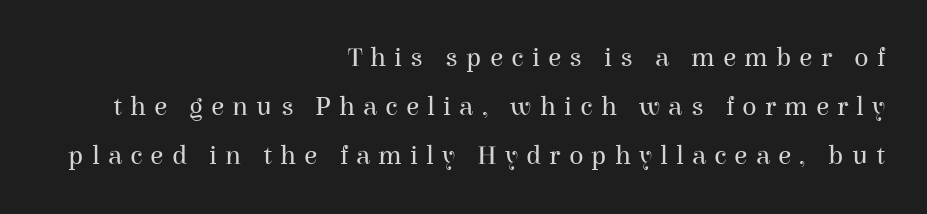
The image shows 27 px text type, upright; set right-aligned, line spacing 1.81x, unusually wide letter spacing (+0.3 em), not underlined.
